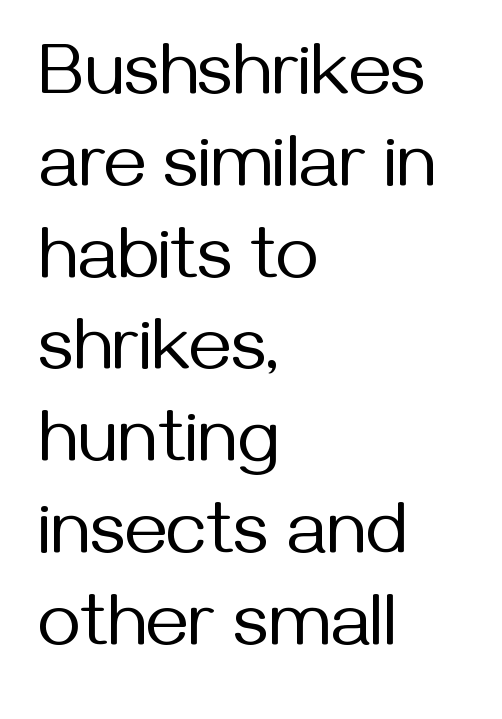
Q: Is the text bold? A: No.
Q: Is the text italic (slanted)? A: No, it is upright.
Q: Is the typeface a serif or a sans-serif typeface? A: Sans-serif.
Q: Is the text underlined? A: No.
Q: How is the paragraph aligned? A: Left-aligned.
Q: Is the spacing between letters normal or unusually wide? A: Normal.
Q: Width (condensed, normal, or wide)? A: Normal.
Q: Stroke contrast? A: Medium.
Q: x-height? A: Medium.
Q: Monospaced? A: No.
